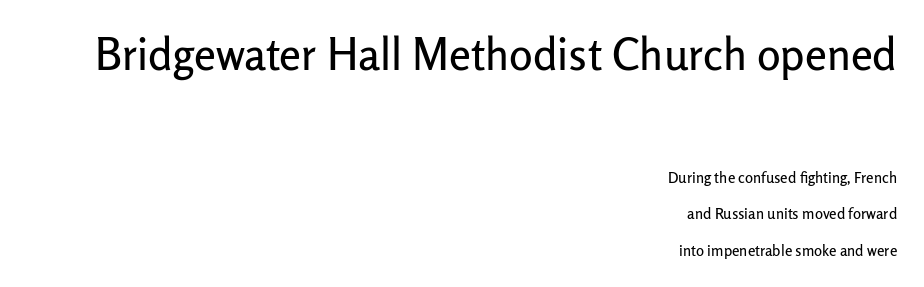
Type without underlining. The gaps between neighbouring characters are ordinary and unremarkable. This sample has the flowing, uneven cadence of proportional lettering. Size contrast runs from large at the top to small at the bottom. Teacher's note: observe the even right margin — that is flush-right alignment.
